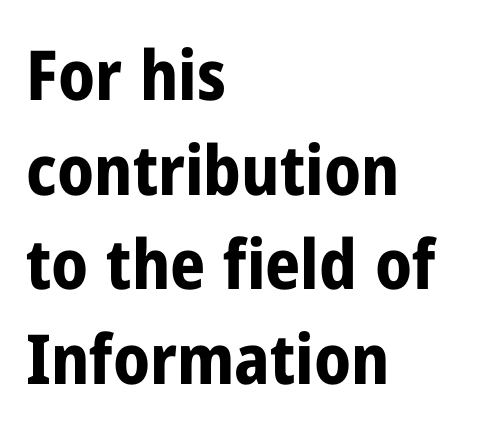
{"serif": "no", "italic": "no", "bold": "yes", "weight": "bold", "width": "condensed", "stroke_contrast": "low", "x_height": "medium", "monospaced": "no", "underline": "no", "align": "left", "line_spacing": "normal", "line_spacing_ratio": 1.37, "letter_spacing": "normal", "letter_spacing_em": 0.0, "glyph_px": 69}
